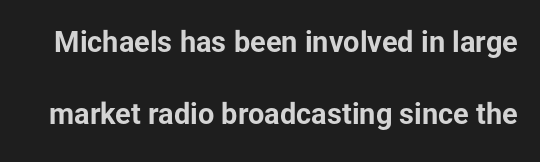
{"serif": "no", "italic": "no", "bold": "yes", "weight": "bold", "width": "normal", "stroke_contrast": "low", "x_height": "medium", "monospaced": "no", "underline": "no", "line_spacing": "loose", "line_spacing_ratio": 2.48, "letter_spacing": "normal", "letter_spacing_em": 0.0, "glyph_px": 29}
